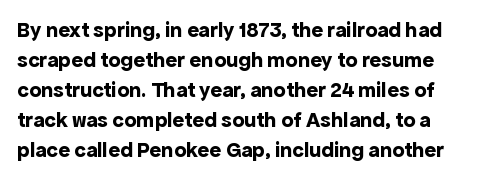
The image shows 22 px bold type, upright; set normal line spacing (1.36x), normal letter spacing, not underlined.
